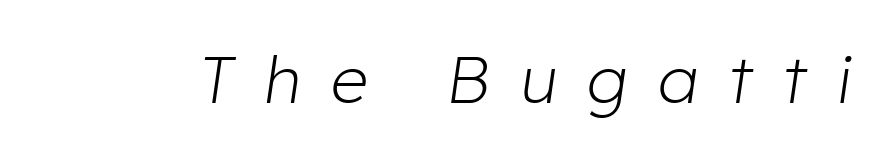
{"italic": "yes", "lean": "right", "slant_degrees": 8, "bold": "no", "weight": "light", "width": "normal", "stroke_contrast": "low", "x_height": "medium", "monospaced": "no", "underline": "no", "letter_spacing": "wide", "letter_spacing_em": 0.46, "glyph_px": 66}
